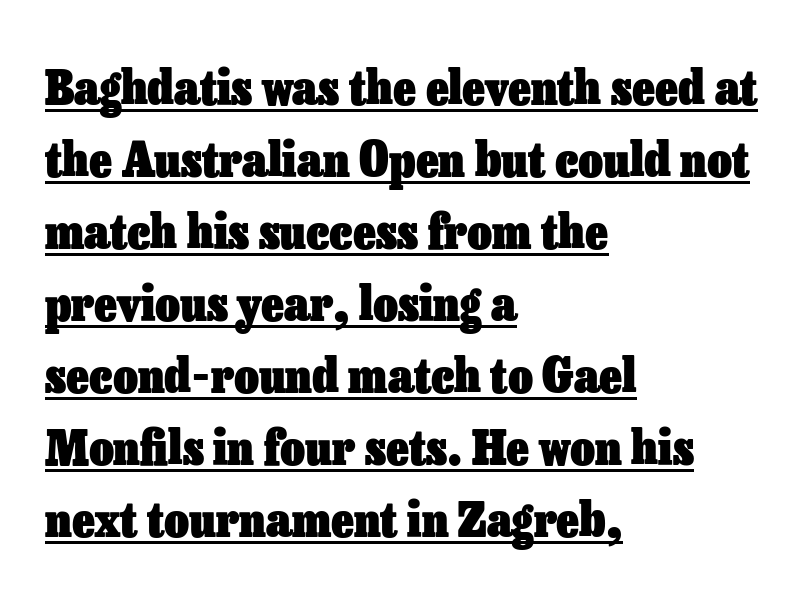
A normal amount of white space separates one row of letters from the next. The rag falls on the right side of this text block. This sample carries an underscore along the baseline area. Note the varied advance widths — an 'i' is clearly narrower than an 'm'. These lines carry a lot of weight — the face is fully bold. These lines were composed using upright roman letters.
